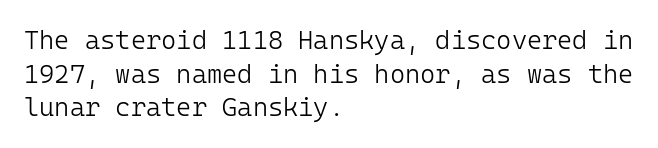
Q: Is the text bold? A: No.
Q: Is the text italic (slanted)? A: No, it is upright.
Q: Is the text underlined? A: No.
Q: How is the paragraph aligned? A: Left-aligned.
Q: Is the spacing between letters normal or unusually wide? A: Normal.
Q: Is the spacing between lines tight, normal or loose? A: Normal.
